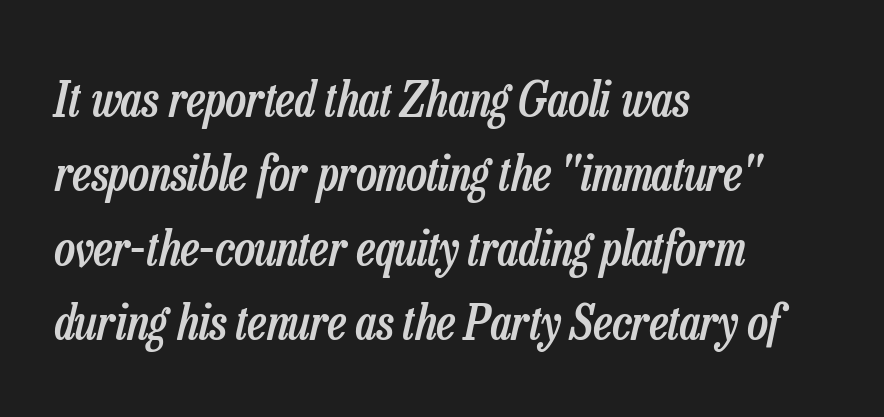
{"italic": "yes", "lean": "right", "slant_degrees": 13, "bold": "semi", "weight": "semibold", "width": "condensed", "stroke_contrast": "low", "x_height": "medium", "monospaced": "no", "underline": "no", "align": "left", "line_spacing": "normal", "line_spacing_ratio": 1.52, "letter_spacing": "normal", "letter_spacing_em": 0.0, "glyph_px": 49}
